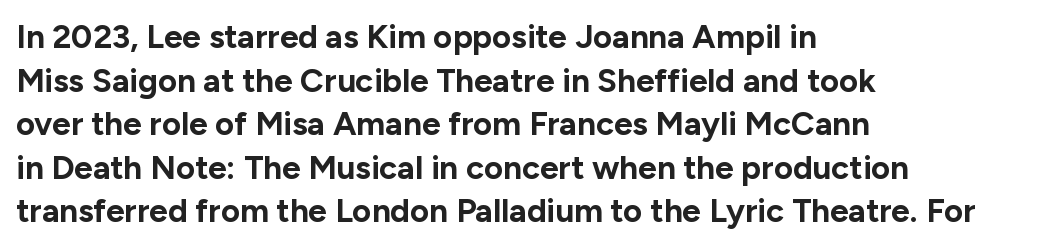
In terms of letterform style, serifs are entirely absent. The axis of the letterforms is exactly vertical. The words here are not underlined. Notice how the passage keeps a crisp vertical edge on the left only. In terms of leading, this rendering sits right in the middle. Weight: bold.
